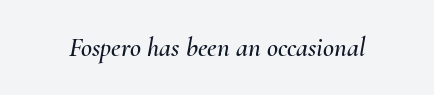
Q: Is the text italic (slanted)? A: Yes, it leans right by about 10 degrees.
Q: Is the text underlined? A: No.
Q: Is the spacing between letters normal or unusually wide? A: Normal.
